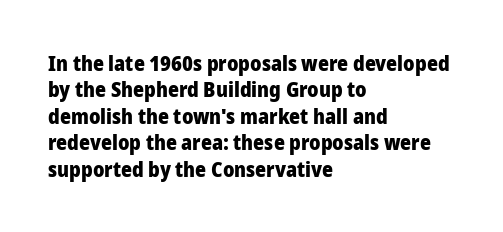
Q: Is the text bold? A: Yes.
Q: Is the text italic (slanted)? A: No, it is upright.
Q: Is the text underlined? A: No.
Q: How is the paragraph aligned? A: Left-aligned.
Q: Is the spacing between letters normal or unusually wide? A: Normal.
Q: Is the spacing between lines tight, normal or loose? A: Normal.
